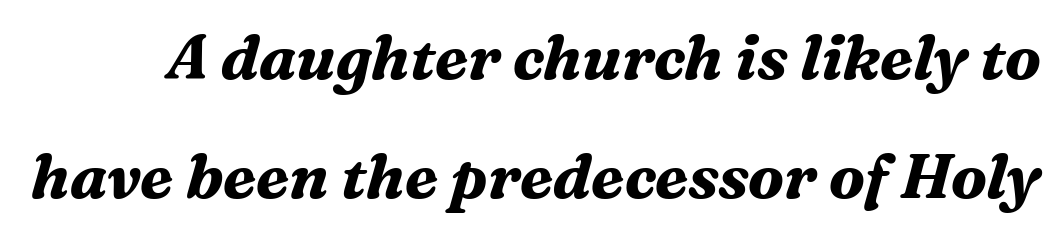
Underline: absent. Caption: standard tracking, unaltered. Here the designer chose a conventional face with non-uniform glyph widths. One glance says open: line gaps are wider than usual. The text was rendered using a seriffed face with decorative stroke endings.
